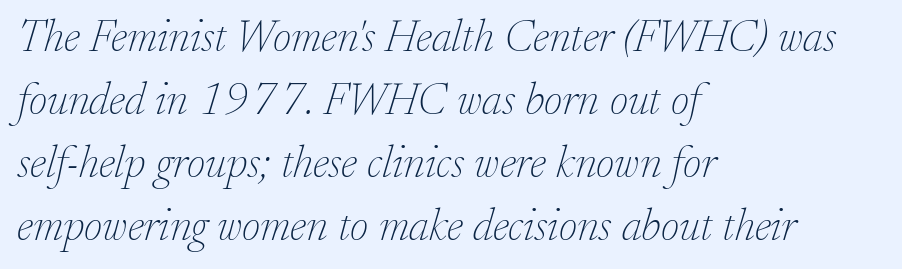
Q: Is the text bold? A: No.
Q: Is the text italic (slanted)? A: Yes, it leans right by about 17 degrees.
Q: Is the typeface a serif or a sans-serif typeface? A: Serif.
Q: Is the text underlined? A: No.
Q: How is the paragraph aligned? A: Left-aligned.
Q: Is the spacing between letters normal or unusually wide? A: Normal.
Q: Is the spacing between lines tight, normal or loose? A: Normal.
Q: Width (condensed, normal, or wide)? A: Normal.
Q: Stroke contrast? A: Low.
Q: x-height? A: Small.
Q: Monospaced? A: No.
